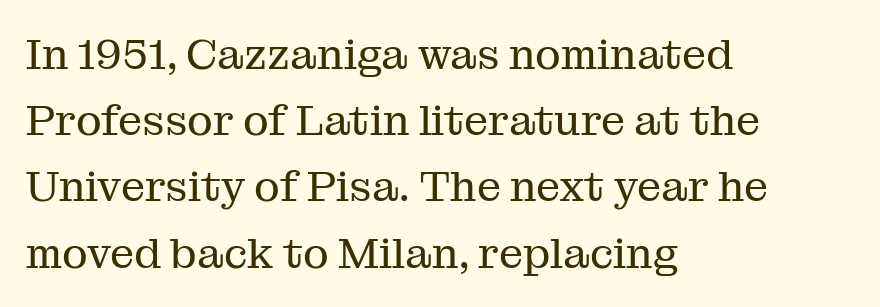
{"serif": "yes", "italic": "no", "bold": "no", "weight": "regular", "width": "normal", "stroke_contrast": "medium", "x_height": "medium", "monospaced": "no", "underline": "no", "align": "left", "line_spacing": "normal", "line_spacing_ratio": 1.54, "letter_spacing": "normal", "letter_spacing_em": 0.0, "glyph_px": 43}
